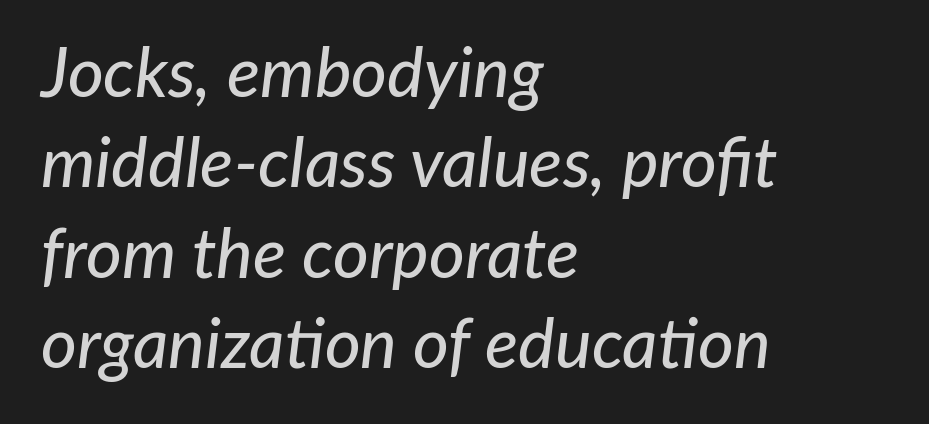
Layout note: lines flush left. Yep, that's italic — everything's leaning. Tracking here is standard; glyphs follow each other at the usual distance. A typesetter would call this proportional, since set widths differ per character. Any mark beneath the type? The region is blank. The leading is moderate, giving the passage an even texture.
